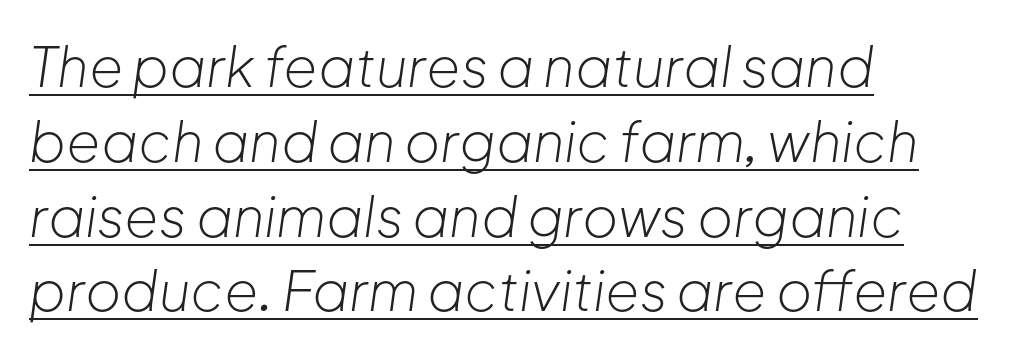
Q: Is the text bold? A: No.
Q: Is the text italic (slanted)? A: Yes, it leans right by about 8 degrees.
Q: Is the text underlined? A: Yes.
Q: How is the paragraph aligned? A: Left-aligned.
Q: Is the spacing between letters normal or unusually wide? A: Normal.
Q: Is the spacing between lines tight, normal or loose? A: Normal.
Q: Width (condensed, normal, or wide)? A: Normal.
Q: Stroke contrast? A: Low.
Q: x-height? A: Medium.
Q: Monospaced? A: No.
